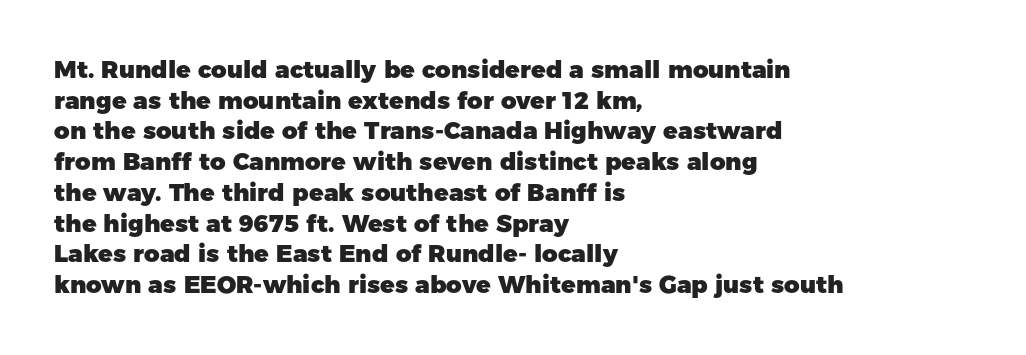
The image shows 24 px bold type, upright; set left-aligned, normal line spacing (1.28x), normal letter spacing, not underlined.
